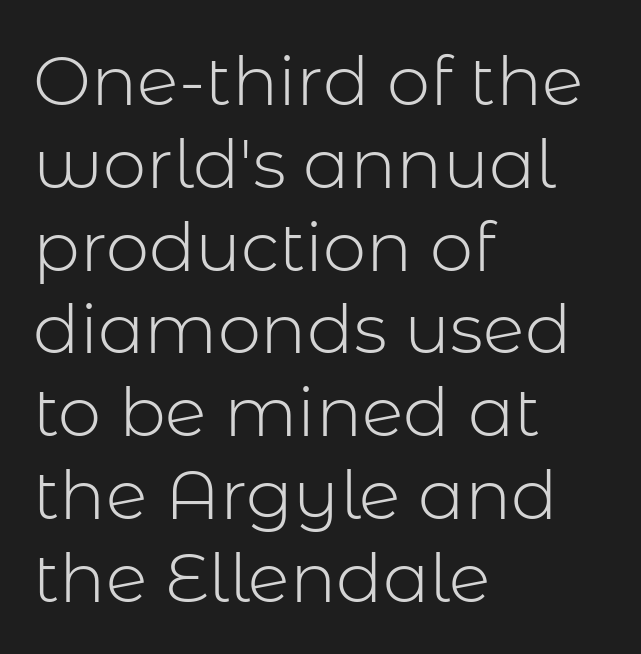
{"serif": "no", "italic": "no", "bold": "no", "weight": "light", "width": "normal", "stroke_contrast": "low", "x_height": "medium", "monospaced": "no", "underline": "no", "align": "left", "line_spacing_ratio": 1.2, "letter_spacing": "normal", "letter_spacing_em": 0.0, "glyph_px": 69}
